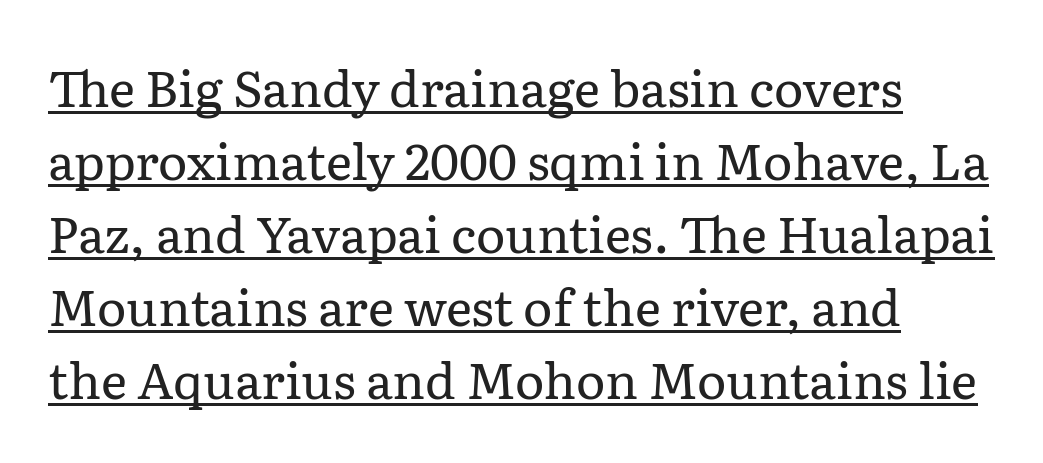
The image shows 50 px regular-weight serif type, upright; set normal line spacing (1.46x), normal letter spacing, underlined; low stroke contrast and a medium x-height.
